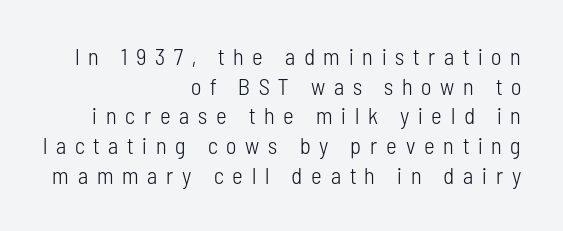
This sample uses an upright cut, with every glyph sitting square on the baseline. Short note: letters widely spaced. Which margin do the lines hug? The right one — the left edge is uneven. The zone under the glyphs is completely vacant.
